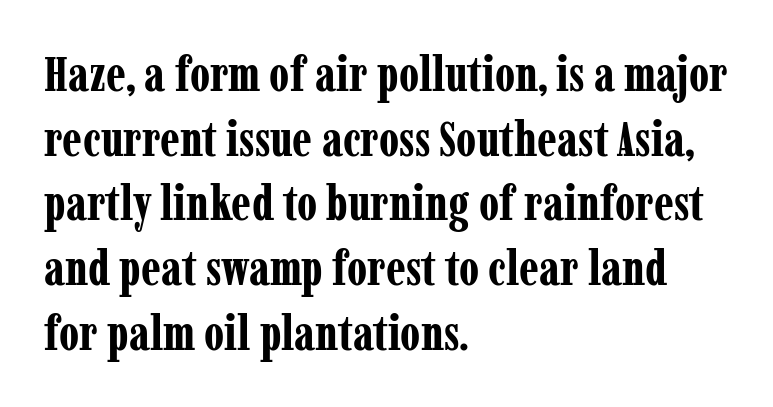
Vertical spacing — default. A classic flush-left, rag-right setting is used for this passage. This sample uses an upright cut, with every glyph sitting square on the baseline. Emphasis by weight is at full strength: bold.
